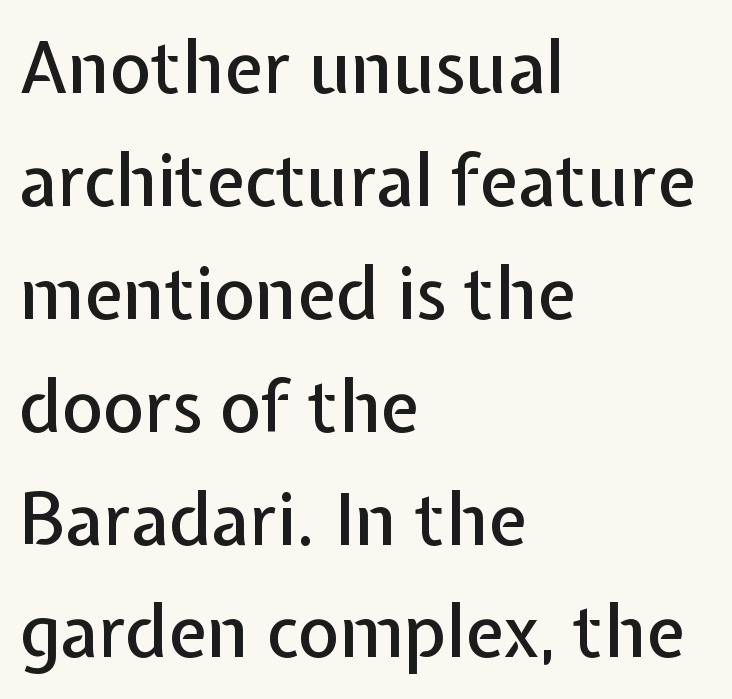
The image shows 71 px sans-serif type, upright; set left-aligned, normal line spacing (1.59x), normal letter spacing, not underlined; low stroke contrast and a medium x-height.
